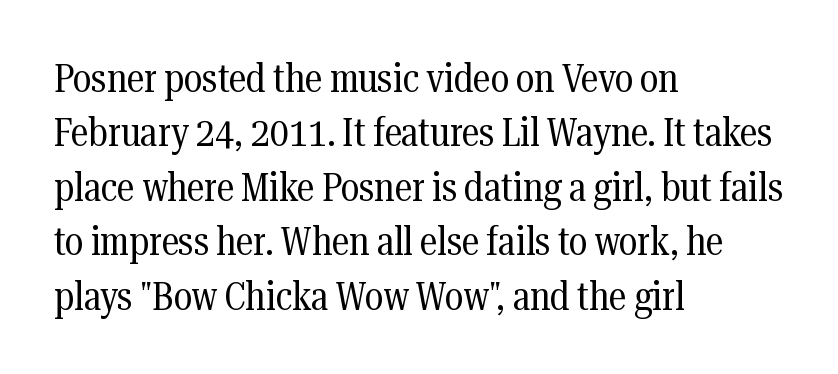
The image shows 40 px regular-weight, condensed serif type, upright; set left-aligned, normal line spacing (1.36x), normal letter spacing, not underlined; medium stroke contrast and a medium x-height.
